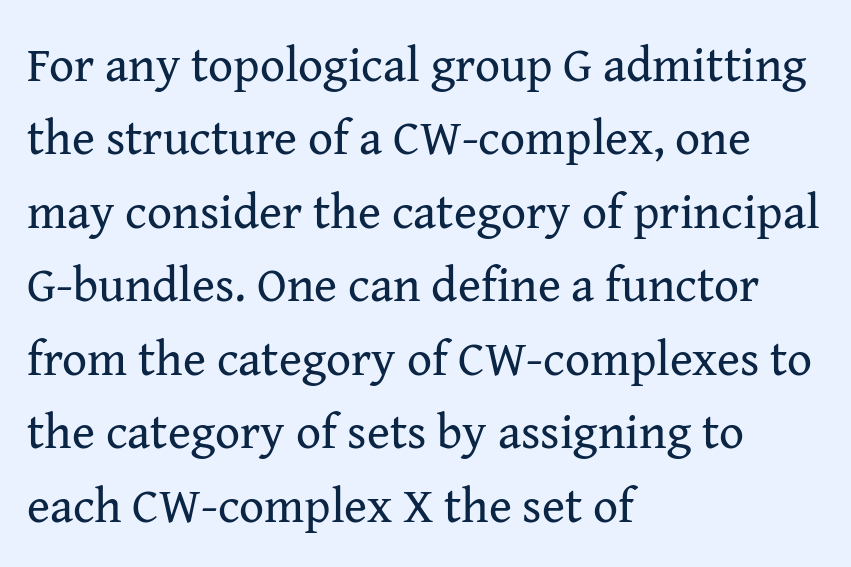
The image shows 49 px regular-weight serif type, upright; set left-aligned, normal line spacing (1.5x), normal letter spacing, not underlined; medium stroke contrast and a medium x-height.
